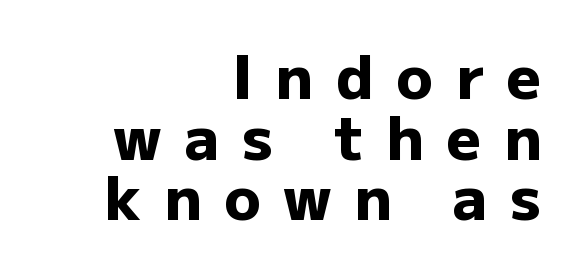
The image shows 60 px heavy sans-serif type, upright; set right-aligned, tight line spacing (1.01x), unusually wide letter spacing (+0.38 em), not underlined; low stroke contrast and a medium x-height.
